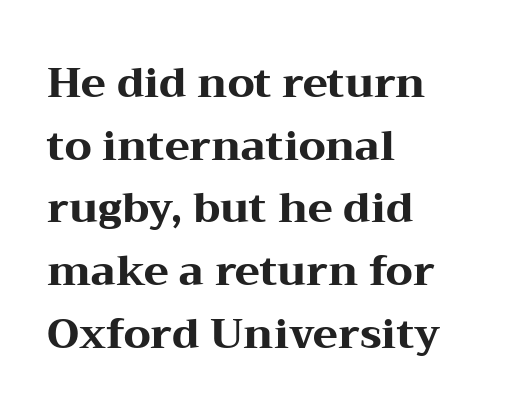
The image shows 41 px heavy, wide serif type, upright; set left-aligned, normal line spacing (1.53x), normal letter spacing, not underlined; medium stroke contrast and a medium x-height.
